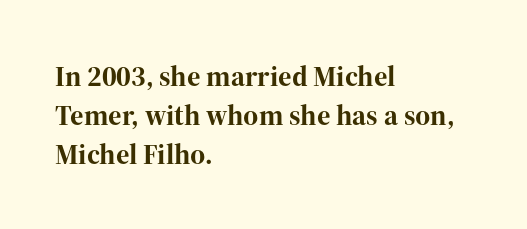
{"serif": "yes", "italic": "no", "bold": "yes", "weight": "bold", "width": "normal", "stroke_contrast": "high", "x_height": "medium", "monospaced": "no", "underline": "no", "align": "left", "line_spacing": "normal", "line_spacing_ratio": 1.34, "letter_spacing": "normal", "letter_spacing_em": 0.0, "glyph_px": 29}
